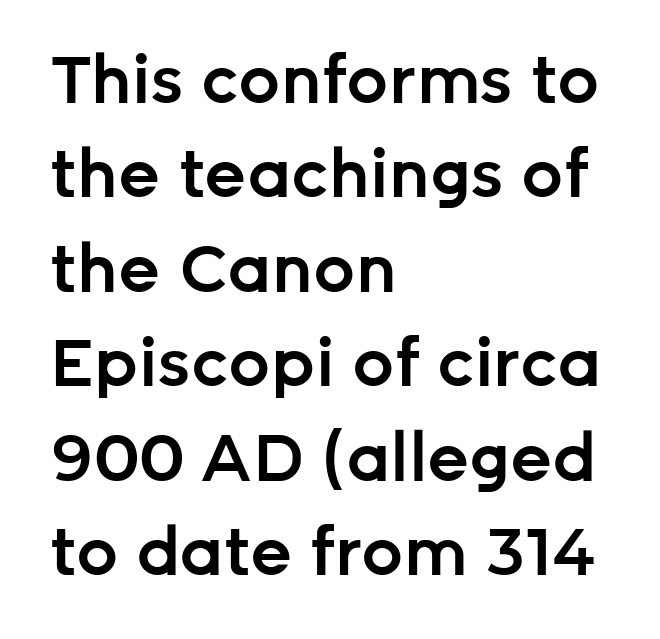
Q: Is the text bold? A: Semi-bold.
Q: Is the text italic (slanted)? A: No, it is upright.
Q: Is the typeface a serif or a sans-serif typeface? A: Sans-serif.
Q: Is the text underlined? A: No.
Q: How is the paragraph aligned? A: Left-aligned.
Q: Is the spacing between letters normal or unusually wide? A: Normal.
Q: Is the spacing between lines tight, normal or loose? A: Normal.
Q: Width (condensed, normal, or wide)? A: Normal.
Q: Stroke contrast? A: Low.
Q: x-height? A: Medium.
Q: Monospaced? A: No.
